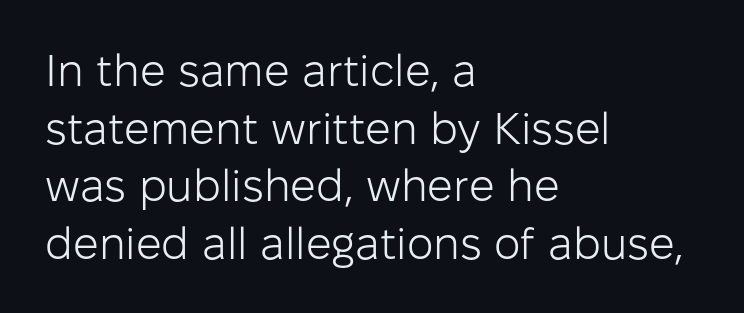
Q: Is the text bold? A: No.
Q: Is the text italic (slanted)? A: No, it is upright.
Q: Is the typeface a serif or a sans-serif typeface? A: Sans-serif.
Q: Is the text underlined? A: No.
Q: How is the paragraph aligned? A: Left-aligned.
Q: Is the spacing between letters normal or unusually wide? A: Normal.
Q: Is the spacing between lines tight, normal or loose? A: Normal.
Q: Width (condensed, normal, or wide)? A: Normal.
Q: Stroke contrast? A: Low.
Q: x-height? A: Medium.
Q: Monospaced? A: No.
